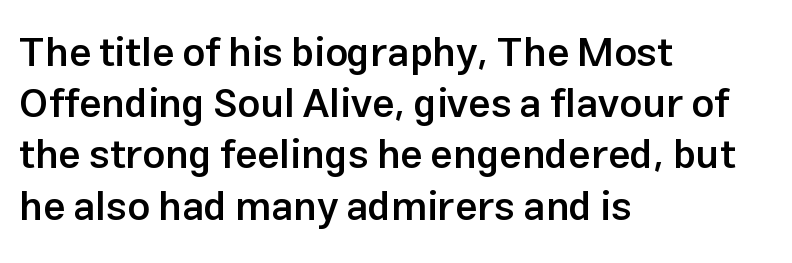
Q: Is the text bold? A: Semi-bold.
Q: Is the text italic (slanted)? A: No, it is upright.
Q: Is the typeface a serif or a sans-serif typeface? A: Sans-serif.
Q: Is the text underlined? A: No.
Q: How is the paragraph aligned? A: Left-aligned.
Q: Is the spacing between letters normal or unusually wide? A: Normal.
Q: Is the spacing between lines tight, normal or loose? A: Normal.
Q: Width (condensed, normal, or wide)? A: Normal.
Q: Stroke contrast? A: Low.
Q: x-height? A: Medium.
Q: Monospaced? A: No.
